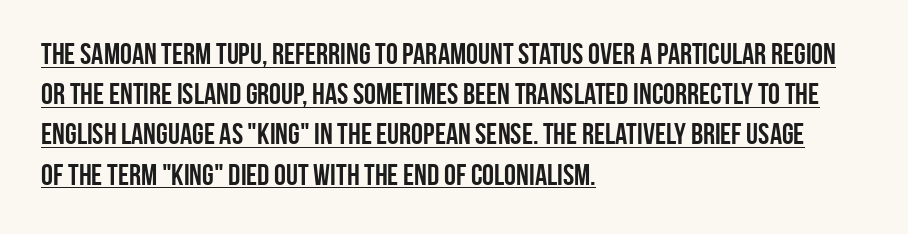
{"serif": "no", "italic": "no", "bold": "yes", "weight": "semibold", "width": "condensed", "stroke_contrast": "low", "x_height": "large", "monospaced": "no", "underline": "yes", "align": "left", "line_spacing": "normal", "line_spacing_ratio": 1.34, "letter_spacing": "normal", "letter_spacing_em": 0.0, "glyph_px": 30}
